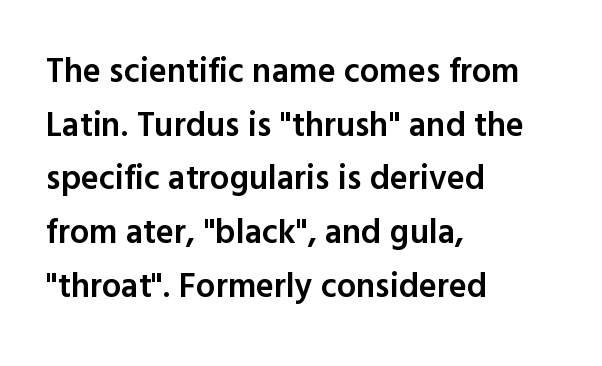
The passage shown is not underscored anywhere. Inter-character spacing is left at the font's built-in metrics. Vertical strokes here are truly vertical. The rendering uses natural spacing where letterforms have individual widths.
